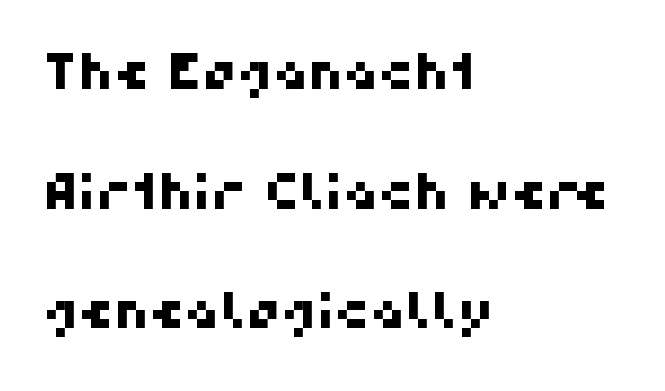
Which margin do the lines hug? The left one — the right edge is uneven. Nobody touched the tracking dial on this one. A typesetter would call this proportional, since set widths differ per character. Airy leading. I'd call this a sans setting — the letters go barefoot.
